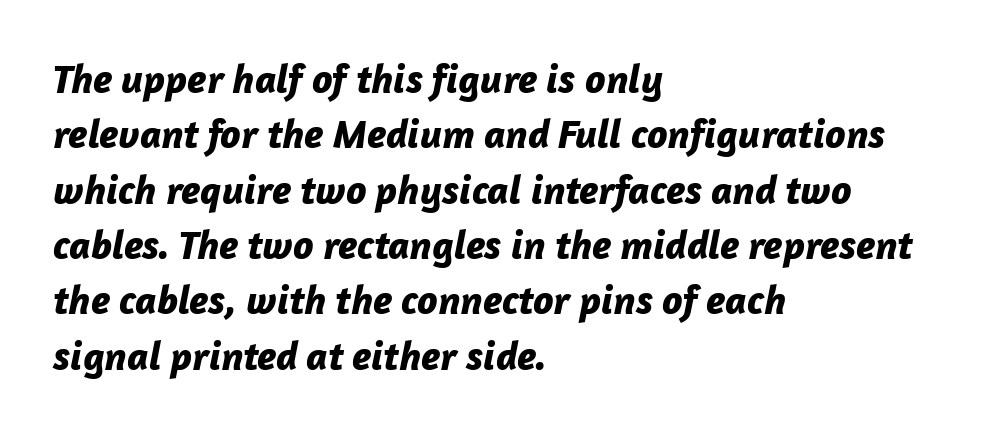
All the whitespace from short lines collects on the right. Horizontal bands of white between lines are of average thickness. These lines carry a lot of weight — the face is fully bold. This rendering features lettering with no underline. You could not count columns in this text — the font is proportionally spaced. Notice how the stems are inclined rather than vertical — that's the hallmark of italics.
